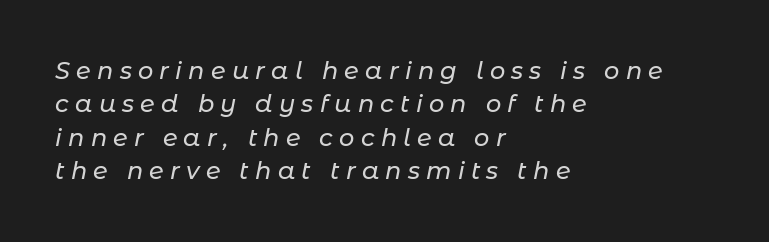
The face used here has a pronounced slope to its letters. Typeset ragged right — the left edge is the straight one. Compared with typical paragraphs, the rows here are spaced about the same. Lines of text with bare space underneath. This sample uses expanded letter spacing, leaving extra air between glyphs.
